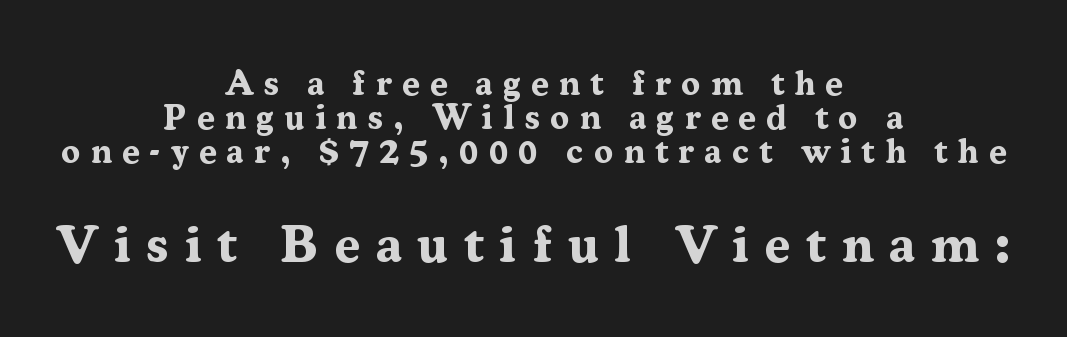
{"serif": "yes", "italic": "no", "bold": "yes", "weight": "bold", "width": "normal", "stroke_contrast": "medium", "x_height": "medium", "monospaced": "no", "underline": "no", "align": "center", "line_spacing": "tight", "line_spacing_ratio": 0.97, "letter_spacing": "wide", "letter_spacing_em": 0.29, "larger_block": "second", "size_ratio": 1.51, "glyph_px": 53}
